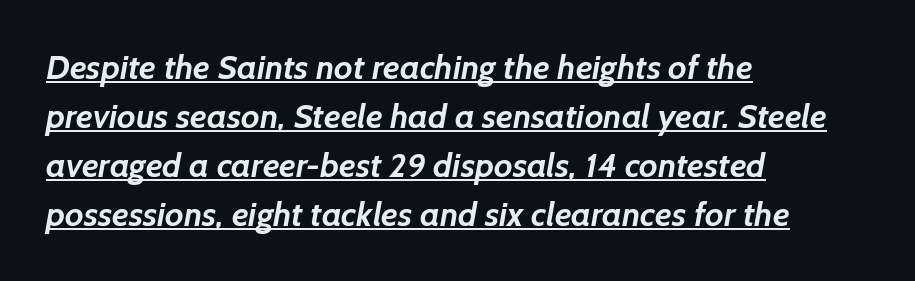
Q: Is the text bold? A: Yes.
Q: Is the typeface a serif or a sans-serif typeface? A: Sans-serif.
Q: Is the text underlined? A: Yes.
Q: How is the paragraph aligned? A: Left-aligned.
Q: Is the spacing between letters normal or unusually wide? A: Normal.
Q: Is the spacing between lines tight, normal or loose? A: Normal.
Q: Width (condensed, normal, or wide)? A: Normal.
Q: Stroke contrast? A: Low.
Q: x-height? A: Medium.
Q: Monospaced? A: No.
